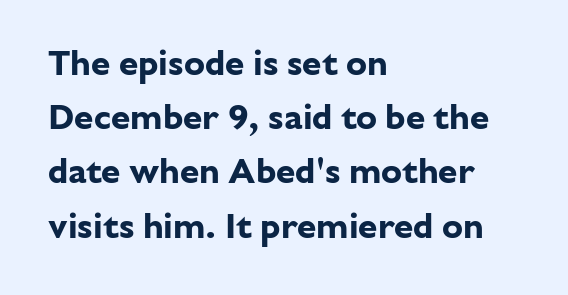
{"serif": "no", "italic": "no", "bold": "yes", "weight": "bold", "width": "normal", "stroke_contrast": "low", "x_height": "medium", "monospaced": "no", "underline": "no", "align": "left", "line_spacing": "normal", "line_spacing_ratio": 1.55, "letter_spacing": "normal", "letter_spacing_em": 0.0, "glyph_px": 35}
